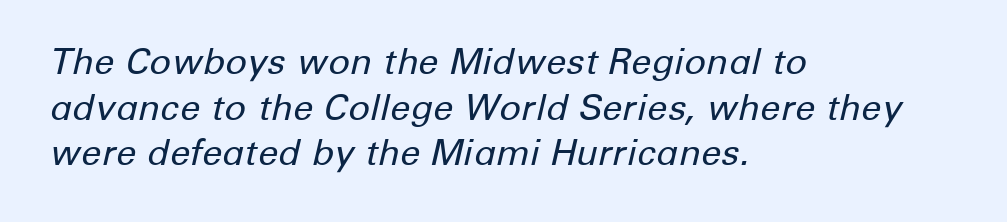
{"italic": "yes", "lean": "right", "slant_degrees": 12, "bold": "no", "weight": "regular", "width": "normal", "stroke_contrast": "low", "x_height": "medium", "monospaced": "no", "underline": "no", "align": "left", "line_spacing": "normal", "line_spacing_ratio": 1.27, "letter_spacing": "normal", "letter_spacing_em": 0.0, "glyph_px": 36}
